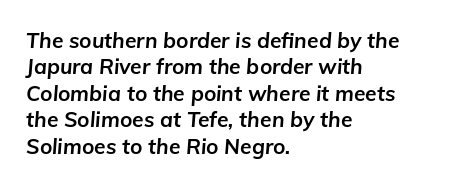
The image shows 21 px bold type, italic (leaning right); set left-aligned, normal line spacing (1.26x), normal letter spacing, not underlined.
